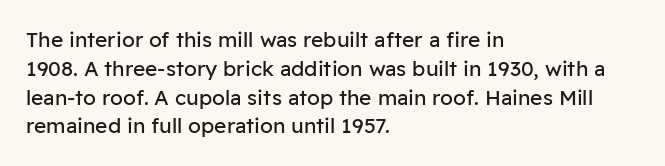
The image shows 21 px text type, upright; set left-aligned, normal line spacing (1.37x), normal letter spacing, not underlined.
